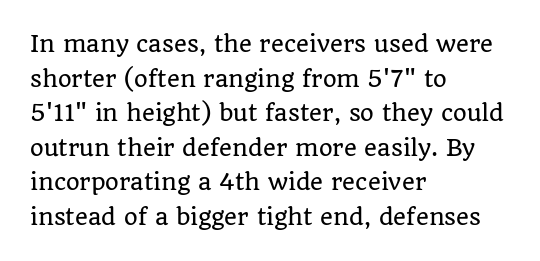
Q: Is the text italic (slanted)? A: No, it is upright.
Q: Is the text underlined? A: No.
Q: How is the paragraph aligned? A: Left-aligned.
Q: Is the spacing between letters normal or unusually wide? A: Normal.
Q: Is the spacing between lines tight, normal or loose? A: Normal.
